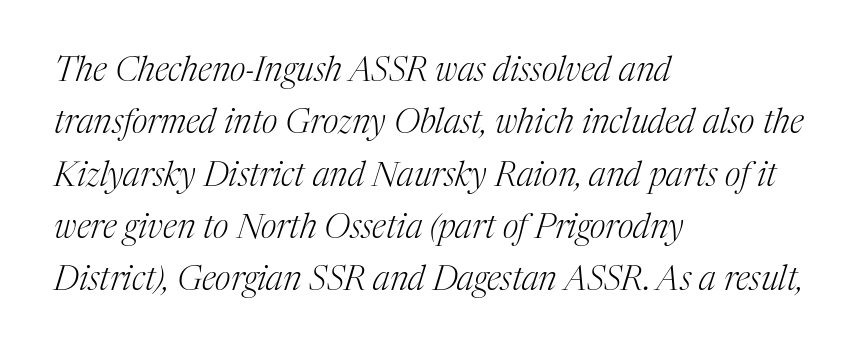
{"serif": "yes", "italic": "yes", "lean": "right", "slant_degrees": 17, "bold": "no", "weight": "light", "width": "normal", "stroke_contrast": "medium", "x_height": "medium", "monospaced": "no", "underline": "no", "align": "left", "line_spacing": "normal", "line_spacing_ratio": 1.54, "letter_spacing": "normal", "letter_spacing_em": 0.0, "glyph_px": 34}
